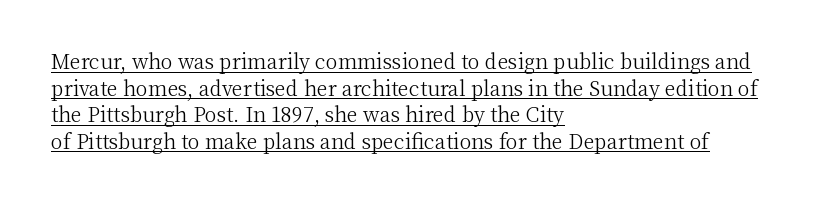
All the whitespace from short lines collects on the right. The strokes are not fattened; the text isn't bold. Line spacing here is normal. Tall strokes in this sample are plumb rather than angled. Every word sits above its own underline. Observe the ordinary spacing: letters are neighbours, not strangers.
